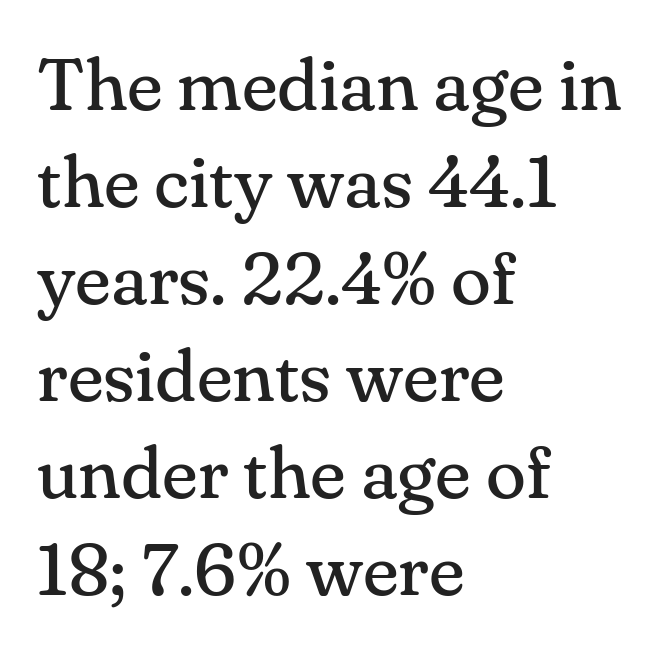
These lines are rendered in a variable-pitch font. Characters follow at the spacing the type designer built in. The rag falls on the right side of this text block. Weight: not bold — regular or lighter. Check where the strokes stop: tiny serifs finish them off.
